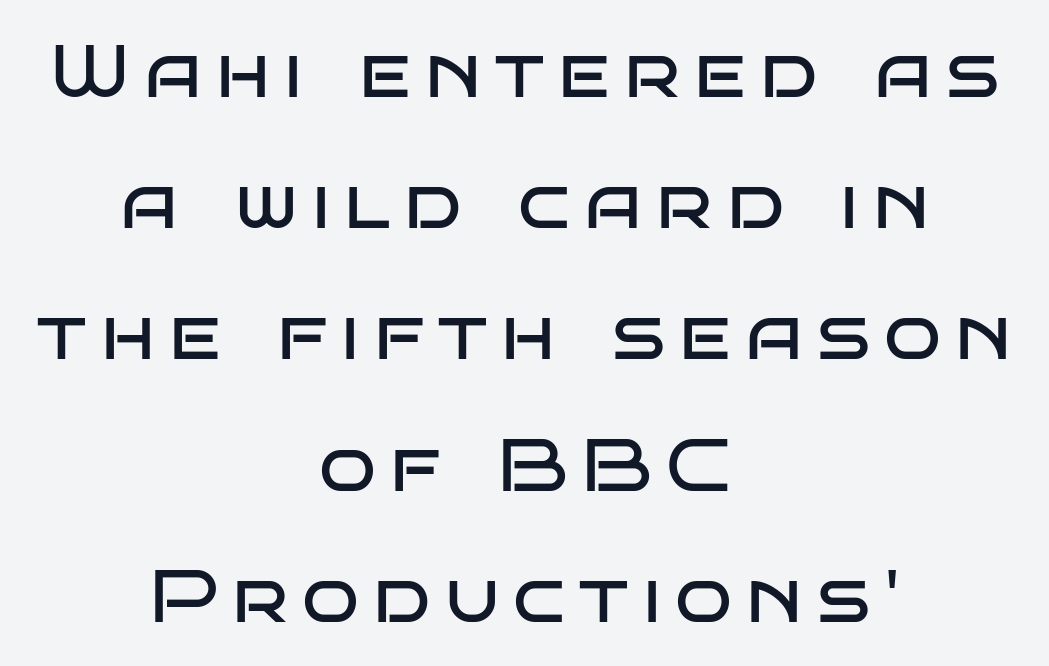
Q: Is the text bold? A: No.
Q: Is the text italic (slanted)? A: No, it is upright.
Q: Is the typeface a serif or a sans-serif typeface? A: Sans-serif.
Q: Is the text underlined? A: No.
Q: How is the paragraph aligned? A: Centered.
Q: Width (condensed, normal, or wide)? A: Wide.
Q: Stroke contrast? A: Low.
Q: x-height? A: Large.
Q: Monospaced? A: No.
